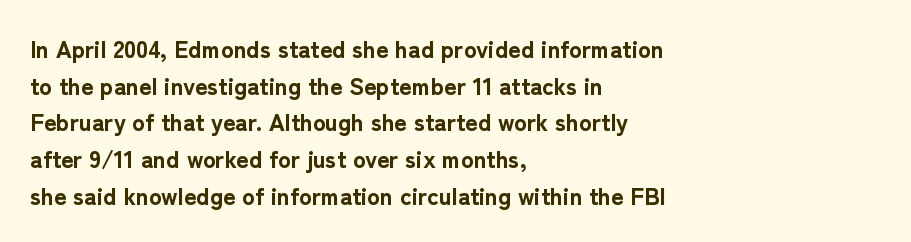
{"italic": "no", "bold": "yes", "underline": "no", "align": "left", "line_spacing": "normal", "line_spacing_ratio": 1.53, "letter_spacing": "normal", "letter_spacing_em": 0.0, "glyph_px": 24}
